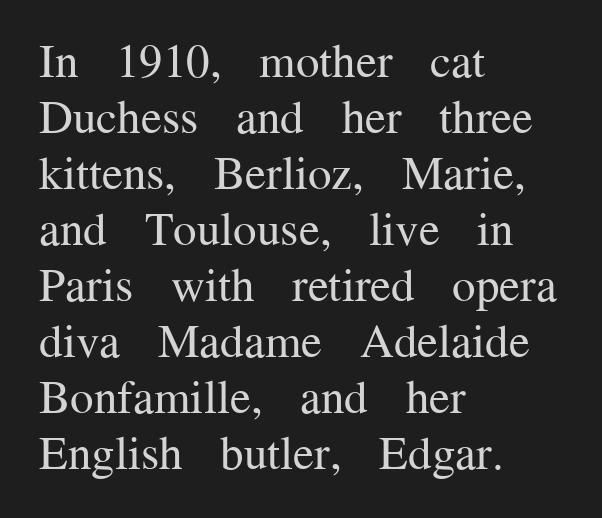
Q: Is the text bold? A: No.
Q: Is the text italic (slanted)? A: No, it is upright.
Q: Is the typeface a serif or a sans-serif typeface? A: Serif.
Q: Is the text underlined? A: No.
Q: How is the paragraph aligned? A: Left-aligned.
Q: Is the spacing between letters normal or unusually wide? A: Normal.
Q: Width (condensed, normal, or wide)? A: Normal.
Q: Stroke contrast? A: Medium.
Q: x-height? A: Medium.
Q: Monospaced? A: No.
